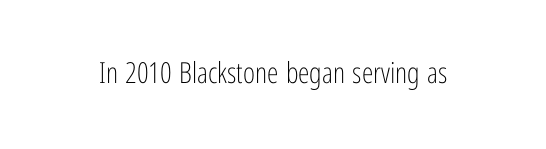
The image shows 29 px light, condensed sans-serif type, upright; set normal letter spacing, not underlined; low stroke contrast and a medium x-height.
